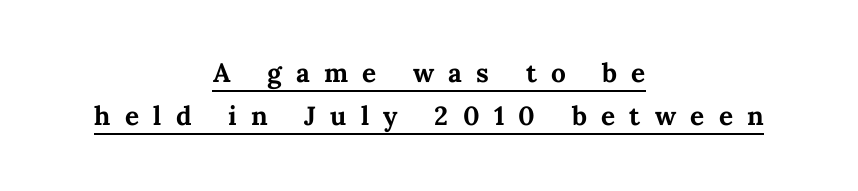
The rendering uses a bold face; every stroke is thick and dark. Inter-character spacing is expanded well beyond the font's built-in metrics. Caption: multi-line text, centered on the measure. Do the letters lean? They stand straight. A rule runs beneath these lines of type.
